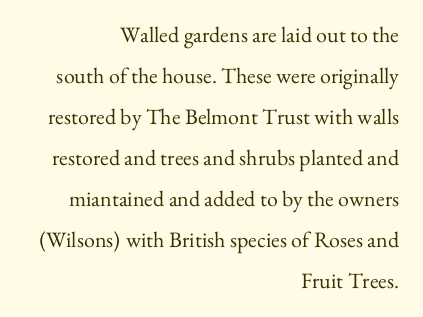
{"italic": "no", "bold": "no", "underline": "no", "align": "right", "line_spacing_ratio": 1.86, "letter_spacing": "normal", "letter_spacing_em": 0.0, "glyph_px": 22}
